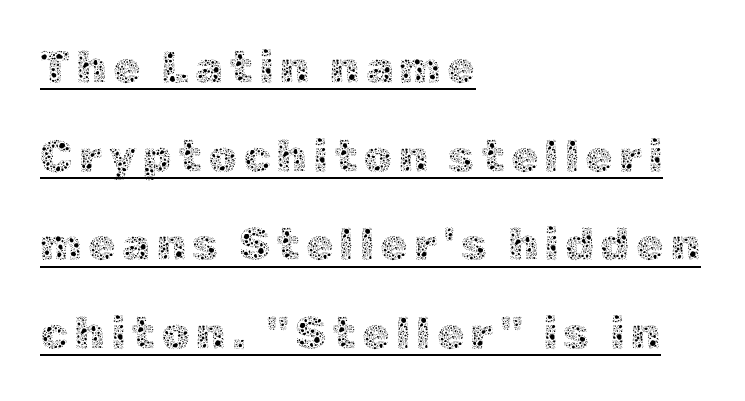
Q: Is the text bold? A: No.
Q: Is the text italic (slanted)? A: No, it is upright.
Q: Is the text underlined? A: Yes.
Q: How is the paragraph aligned? A: Left-aligned.
Q: Is the spacing between lines tight, normal or loose? A: Loose.
Q: Width (condensed, normal, or wide)? A: Normal.
Q: x-height? A: Medium.
Q: Monospaced? A: No.
